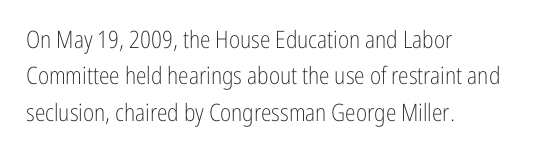
{"italic": "no", "bold": "no", "underline": "no", "align": "left", "line_spacing": "normal", "line_spacing_ratio": 1.52, "letter_spacing": "normal", "letter_spacing_em": 0.0, "glyph_px": 24}
